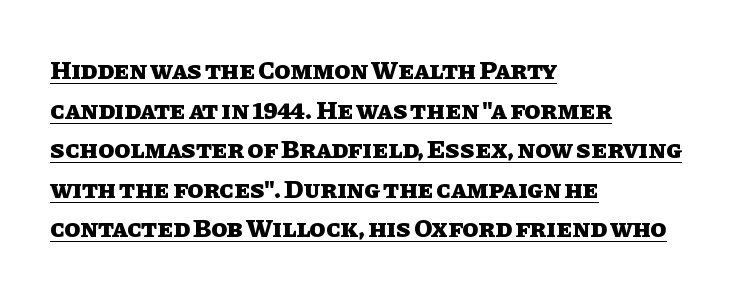
Q: Is the text bold? A: Yes.
Q: Is the text italic (slanted)? A: No, it is upright.
Q: Is the text underlined? A: Yes.
Q: How is the paragraph aligned? A: Left-aligned.
Q: Is the spacing between letters normal or unusually wide? A: Normal.
Q: Is the spacing between lines tight, normal or loose? A: Normal.
